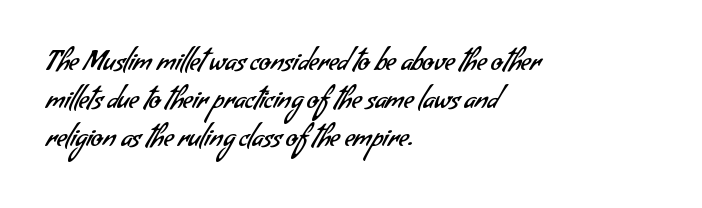
Q: Is the text bold? A: No.
Q: Is the text underlined? A: No.
Q: How is the paragraph aligned? A: Left-aligned.
Q: Is the spacing between letters normal or unusually wide? A: Normal.
Q: Is the spacing between lines tight, normal or loose? A: Normal.
